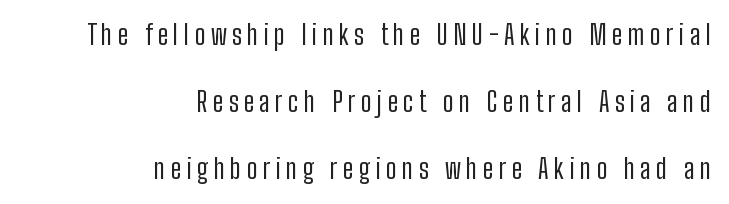
The image shows 27 px text type, upright; set right-aligned, loose line spacing (2.49x), unusually wide letter spacing (+0.2 em), not underlined.
